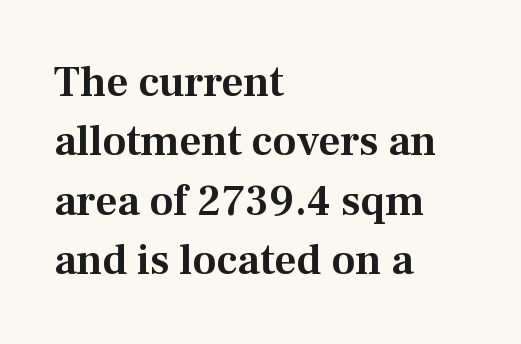
The image shows 43 px serif type, upright; set left-aligned, normal line spacing (1.38x), normal letter spacing, not underlined; medium stroke contrast and a medium x-height.
